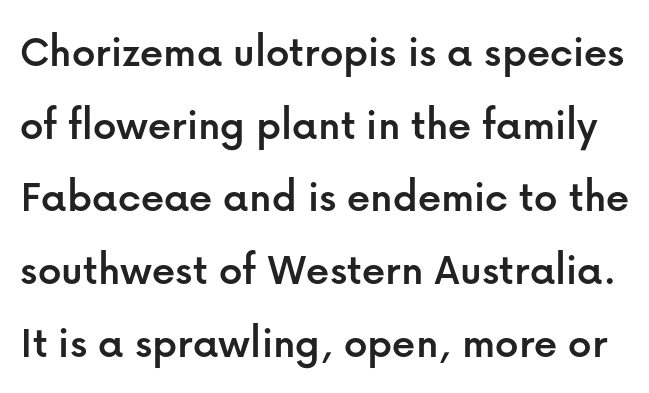
Q: Is the text italic (slanted)? A: No, it is upright.
Q: Is the typeface a serif or a sans-serif typeface? A: Sans-serif.
Q: Is the text underlined? A: No.
Q: Is the spacing between letters normal or unusually wide? A: Normal.
Q: Is the spacing between lines tight, normal or loose? A: Normal.
Q: Width (condensed, normal, or wide)? A: Normal.
Q: Stroke contrast? A: Low.
Q: x-height? A: Medium.
Q: Monospaced? A: No.
